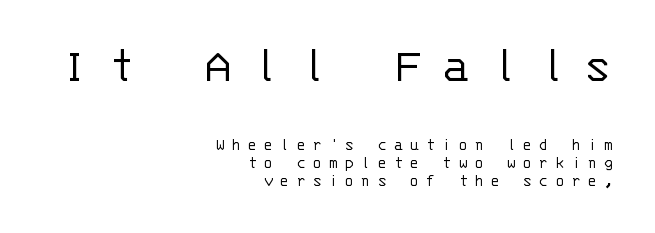
Descenders are the only things crossing below the line. A typesetter would call this monospace, since all characters share one set width. If you drew a line through each stem, it would be perfectly vertical. The passage shown is not bold in any degree.
